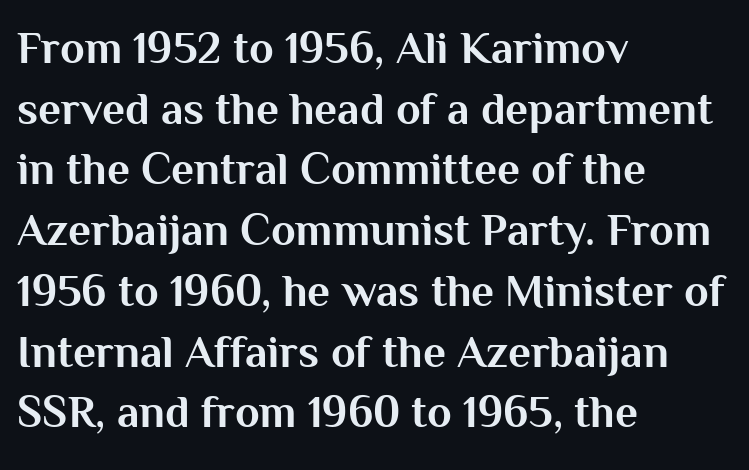
{"serif": "no", "italic": "no", "bold": "yes", "weight": "bold", "width": "normal", "stroke_contrast": "medium", "x_height": "medium", "monospaced": "no", "underline": "no", "align": "left", "line_spacing": "normal", "line_spacing_ratio": 1.35, "letter_spacing": "normal", "letter_spacing_em": 0.0, "glyph_px": 45}
